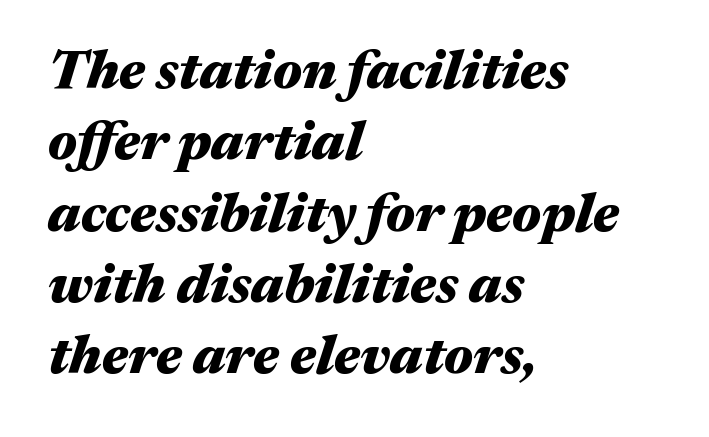
The words here are not underlined. Caption: multi-line text, flush left, ragged right. A typesetter would call this proportional, since set widths differ per character. Italic: yes, the glyphs are oblique. The rendering uses a moderate line-height, typical for paragraphs. These lines keep a tight, regular rhythm from letter to letter.
